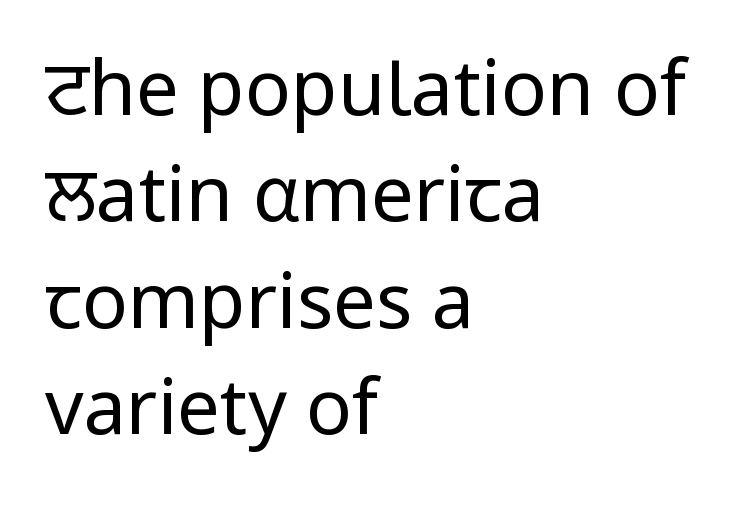
The image shows 76 px regular-weight sans-serif type, upright; set left-aligned, normal line spacing (1.4x), normal letter spacing, not underlined; low stroke contrast and a medium x-height.
